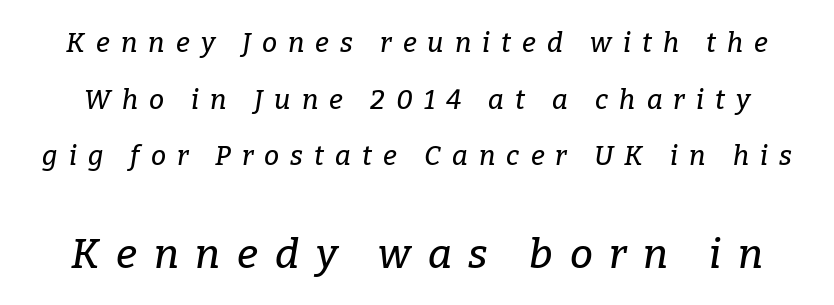
{"serif": "yes", "italic": "yes", "lean": "right", "slant_degrees": 9, "width": "normal", "stroke_contrast": "low", "x_height": "medium", "monospaced": "no", "underline": "no", "line_spacing": "loose", "line_spacing_ratio": 2.1, "letter_spacing": "wide", "letter_spacing_em": 0.41, "larger_block": "second", "size_ratio": 1.52, "glyph_px": 41}
